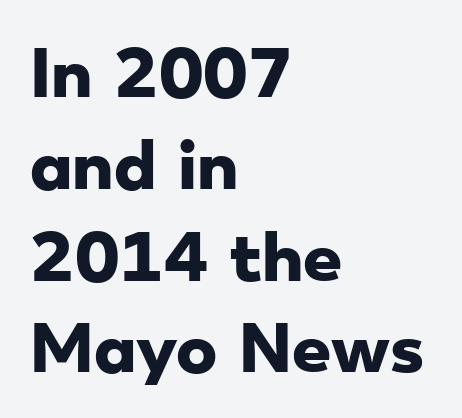
Is this a fixed-width face? No — the glyphs have proportional, varying widths. Serif or sans? Sans — the stroke terminals are bare. This sample keeps an unexceptional amount of space between lines. This sample uses plain, unmodified letter spacing. Is the block centered? No — it sits flush against the left margin. Has an underline been added? It has not.
